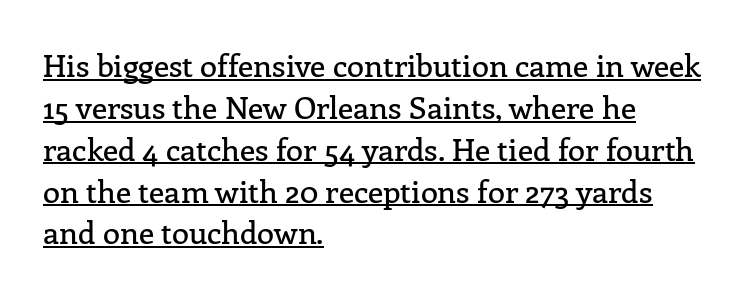
The typesetter has applied underlining to the passage shown. The compositor pushed each line to the left boundary. A serif font was chosen for this passage. The lettering stays uniformly vertical, giving the passage a roman look. The line-height multiplier appears to be the usual default. Is this a fixed-width face? No — the glyphs have proportional, varying widths.
